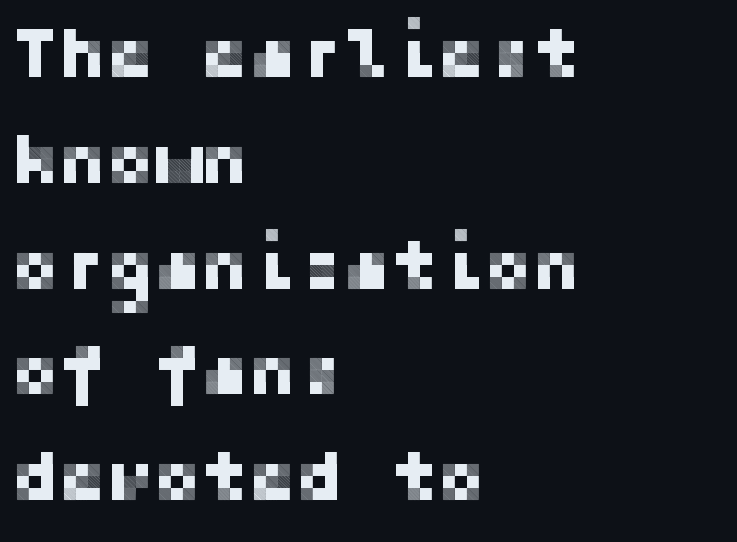
The image shows 71 px sans-serif type, upright; set left-aligned, normal line spacing (1.49x), normal letter spacing, not underlined; low stroke contrast and a medium x-height.
